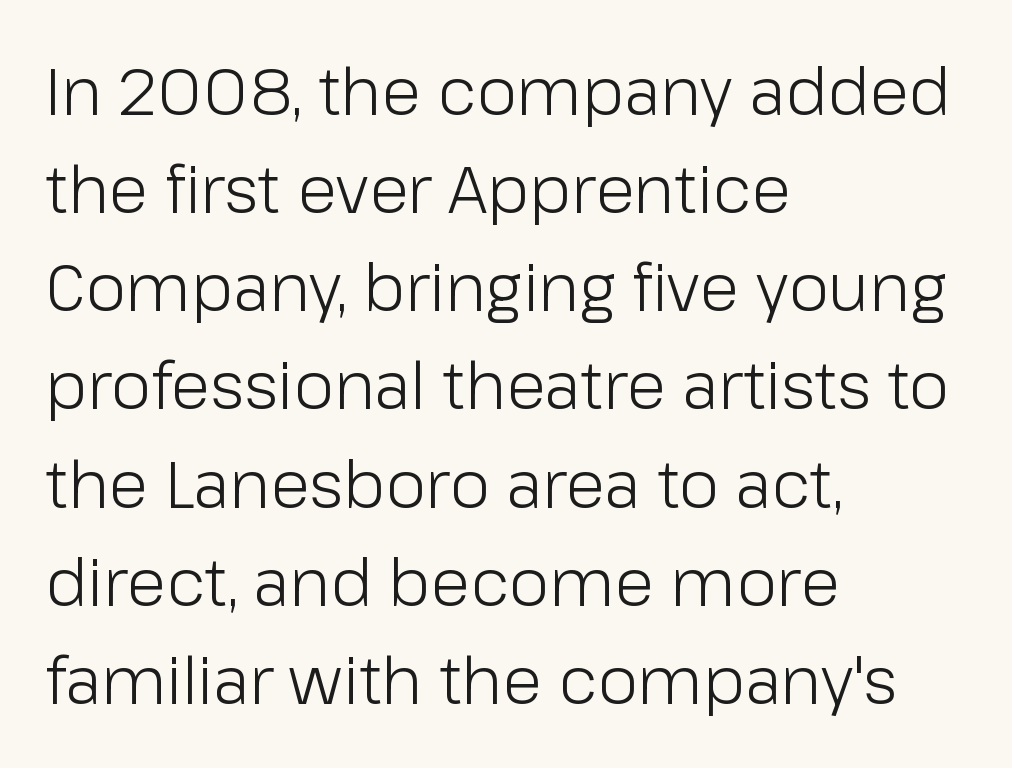
Q: Is the text bold? A: No.
Q: Is the text italic (slanted)? A: No, it is upright.
Q: Is the typeface a serif or a sans-serif typeface? A: Sans-serif.
Q: Is the text underlined? A: No.
Q: How is the paragraph aligned? A: Left-aligned.
Q: Is the spacing between letters normal or unusually wide? A: Normal.
Q: Is the spacing between lines tight, normal or loose? A: Normal.
Q: Width (condensed, normal, or wide)? A: Normal.
Q: Stroke contrast? A: Low.
Q: x-height? A: Medium.
Q: Monospaced? A: No.
